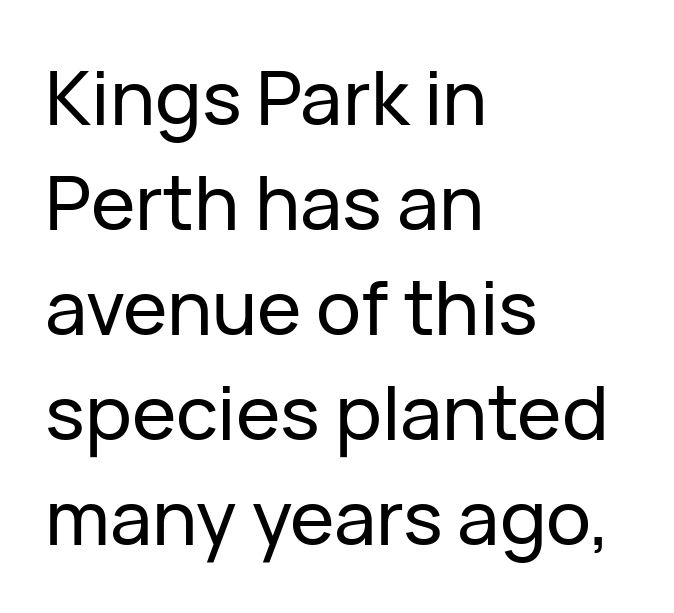
{"serif": "no", "italic": "no", "width": "normal", "stroke_contrast": "low", "x_height": "medium", "monospaced": "no", "underline": "no", "align": "left", "line_spacing": "normal", "line_spacing_ratio": 1.4, "letter_spacing": "normal", "letter_spacing_em": 0.0, "glyph_px": 75}
